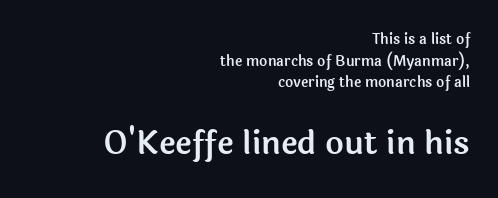
The image shows 32 px sans-serif type, upright; set right-aligned, normal line spacing (1.54x), normal letter spacing, not underlined; the second (bottom) block is 2.29x larger; a medium x-height.
